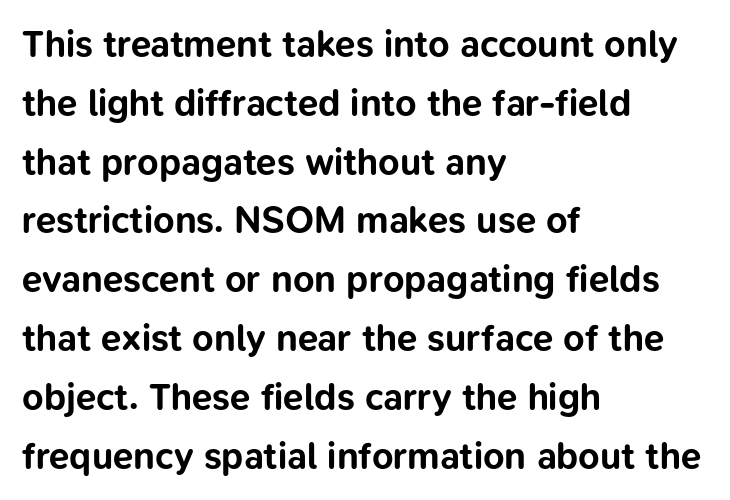
Q: Is the text bold? A: Yes.
Q: Is the text italic (slanted)? A: No, it is upright.
Q: Is the typeface a serif or a sans-serif typeface? A: Sans-serif.
Q: Is the text underlined? A: No.
Q: How is the paragraph aligned? A: Left-aligned.
Q: Is the spacing between letters normal or unusually wide? A: Normal.
Q: Is the spacing between lines tight, normal or loose? A: Normal.
Q: Width (condensed, normal, or wide)? A: Normal.
Q: Stroke contrast? A: Low.
Q: x-height? A: Medium.
Q: Monospaced? A: No.
